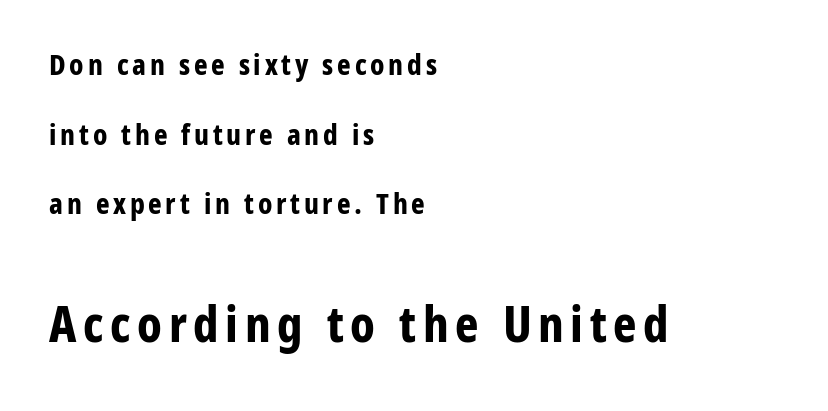
Honestly, there is no underline to notice here at all. The font is running at its bold setting. Bigger letters appear in the bottom chunk; the top chunk is reduced. The ragged edge is on the right, which tells us the setting is flush left.
